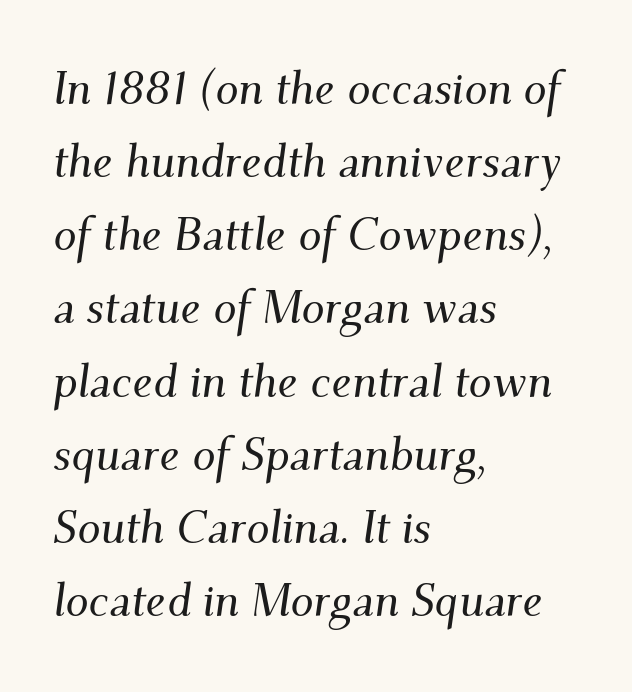
The glyphs look as if they've been sheared to an angle. What's the leading like? Ordinary, nothing unusual. In terms of letterform style, serifs are clearly present. Here the designer chose a conventional face with non-uniform glyph widths.
